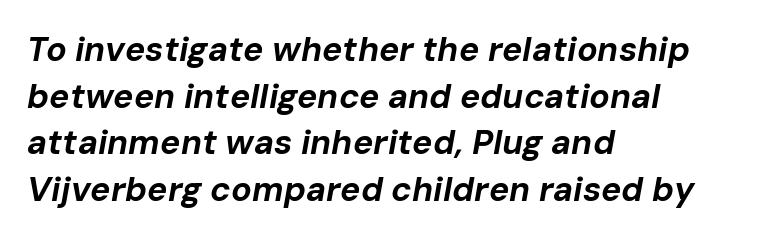
The image shows 34 px bold type, italic (leaning right); set left-aligned, normal line spacing (1.37x), normal letter spacing, not underlined; low stroke contrast and a medium x-height.
